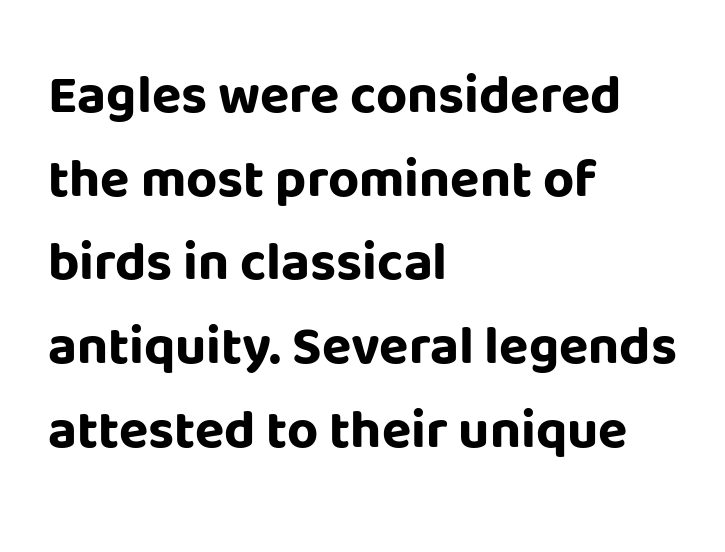
Whoever set this chose a conventional vertical rhythm. The rendering uses natural spacing where letterforms have individual widths. Alignment: flush left. In terms of letterform style, serifs are entirely absent. Standard letterfit; no display-style spreading of the glyphs.
